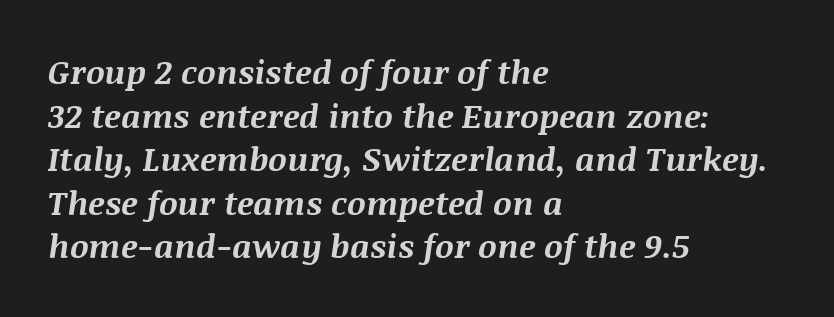
The text carries the slant typical of an italic or oblique font. These lines are rendered in a variable-pitch font. Interline gaps are of average width in this sample. Descender tails drop into unmarked territory.
